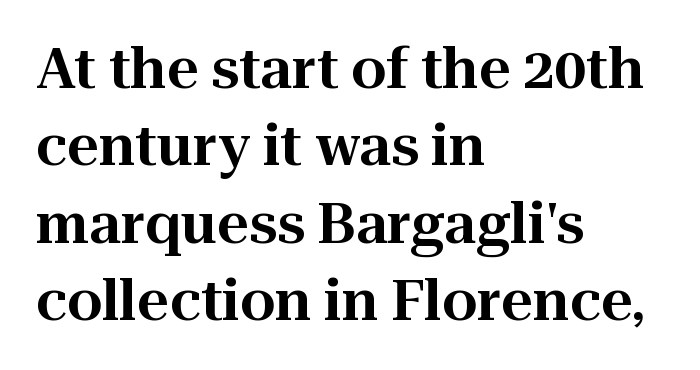
{"serif": "yes", "italic": "no", "width": "normal", "stroke_contrast": "high", "x_height": "medium", "monospaced": "no", "underline": "no", "align": "left", "line_spacing": "normal", "line_spacing_ratio": 1.38, "letter_spacing": "normal", "letter_spacing_em": 0.0, "glyph_px": 56}
